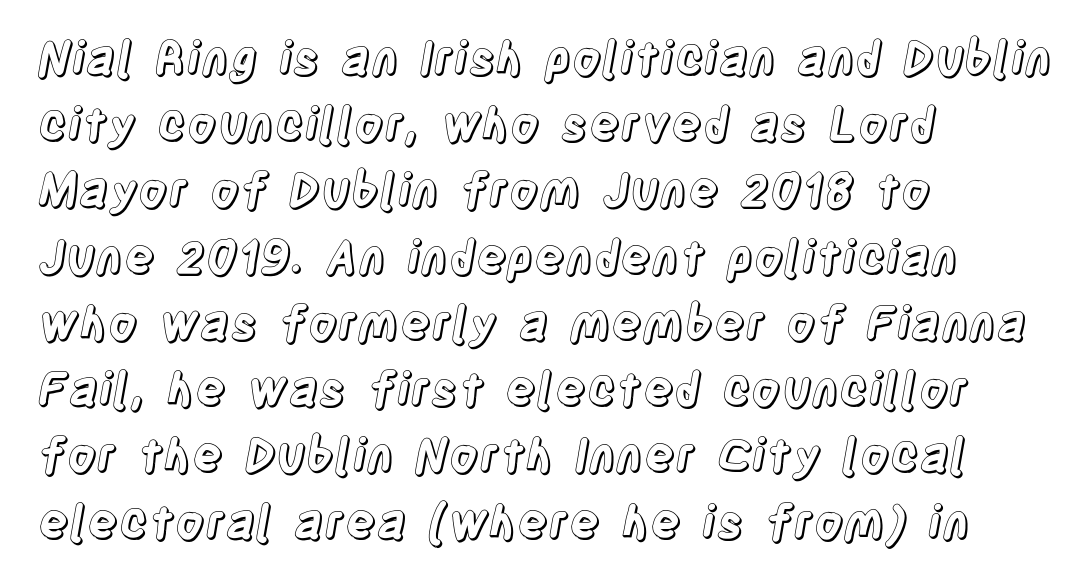
The image shows 46 px condensed type; set left-aligned, normal line spacing (1.44x), normal letter spacing, not underlined; a large x-height.
